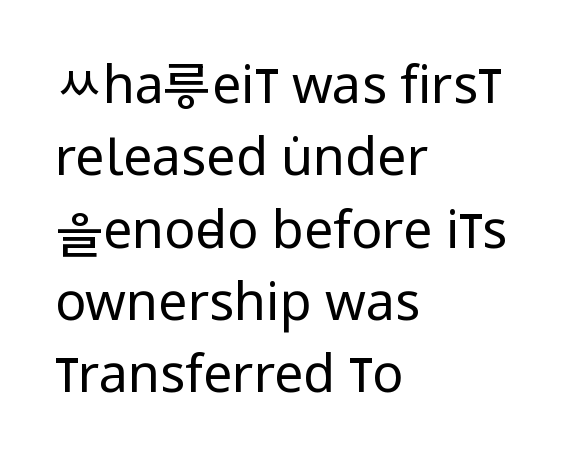
The image shows 52 px regular-weight, condensed sans-serif type, upright; set left-aligned, normal line spacing (1.39x), normal letter spacing, not underlined; low stroke contrast and a large x-height.
